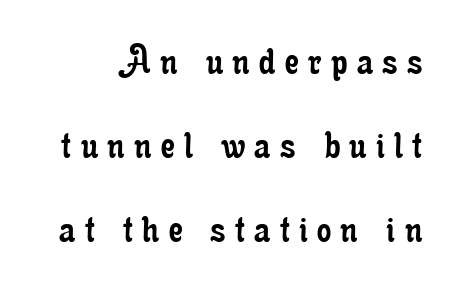
{"serif": "yes", "italic": "no", "bold": "no", "weight": "regular", "width": "condensed", "stroke_contrast": "low", "x_height": "small", "monospaced": "no", "underline": "no", "line_spacing_ratio": 1.87, "letter_spacing": "wide", "letter_spacing_em": 0.21, "glyph_px": 45}
